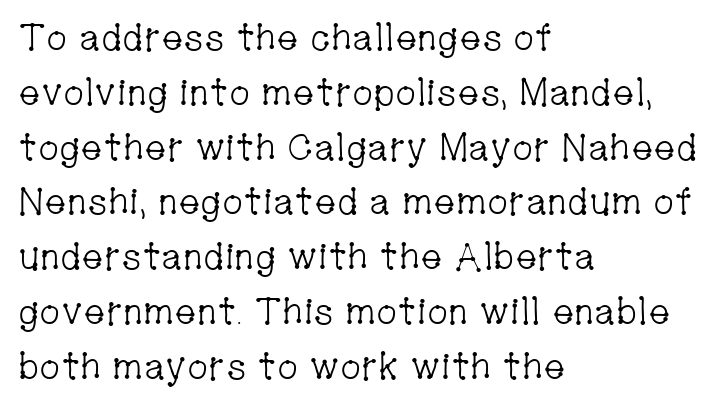
{"serif": "yes", "italic": "no", "bold": "no", "weight": "light", "width": "condensed", "stroke_contrast": "low", "x_height": "medium", "monospaced": "no", "underline": "no", "align": "left", "line_spacing": "normal", "line_spacing_ratio": 1.48, "letter_spacing": "normal", "letter_spacing_em": 0.0, "glyph_px": 37}
